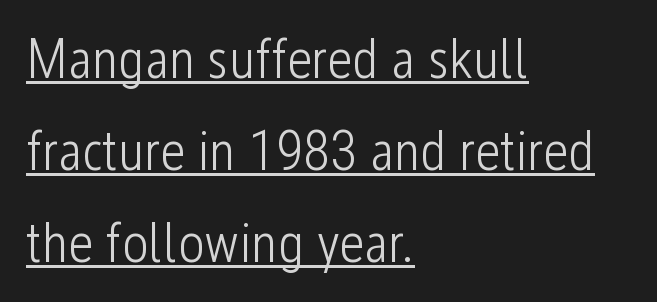
{"serif": "no", "italic": "no", "bold": "no", "weight": "light", "width": "condensed", "stroke_contrast": "low", "x_height": "medium", "monospaced": "no", "underline": "yes", "align": "left", "line_spacing": "normal", "line_spacing_ratio": 1.64, "letter_spacing": "normal", "letter_spacing_em": 0.0, "glyph_px": 56}
